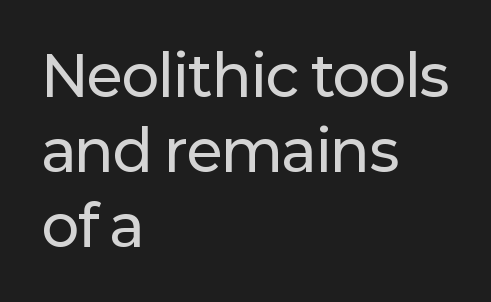
Q: Is the text italic (slanted)? A: No, it is upright.
Q: Is the typeface a serif or a sans-serif typeface? A: Sans-serif.
Q: Is the text underlined? A: No.
Q: How is the paragraph aligned? A: Left-aligned.
Q: Is the spacing between letters normal or unusually wide? A: Normal.
Q: Is the spacing between lines tight, normal or loose? A: Normal.
Q: Width (condensed, normal, or wide)? A: Normal.
Q: Stroke contrast? A: Low.
Q: x-height? A: Medium.
Q: Monospaced? A: No.
